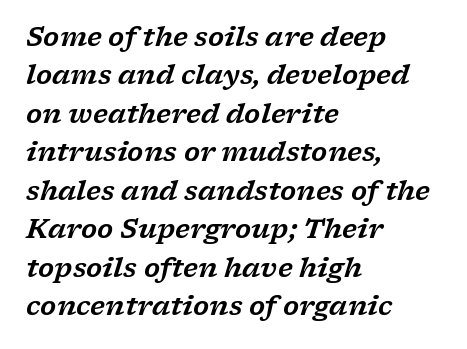
{"italic": "yes", "lean": "right", "slant_degrees": 17, "underline": "no", "align": "left", "line_spacing": "normal", "line_spacing_ratio": 1.48, "letter_spacing": "normal", "letter_spacing_em": 0.0, "glyph_px": 26}
